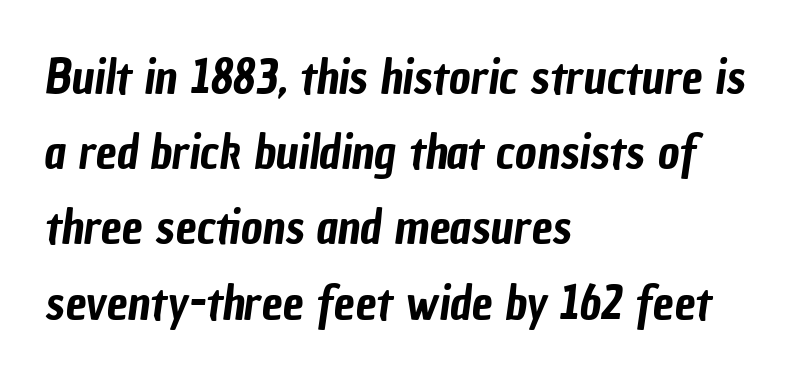
{"serif": "no", "width": "condensed", "stroke_contrast": "low", "x_height": "medium", "monospaced": "no", "underline": "no", "align": "left", "line_spacing": "normal", "line_spacing_ratio": 1.6, "letter_spacing": "normal", "letter_spacing_em": 0.0, "glyph_px": 47}
